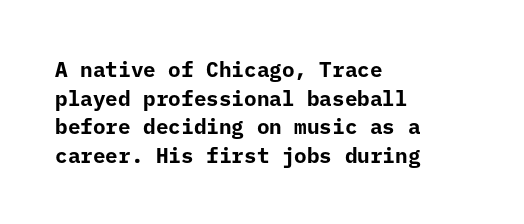
Notice how descenders clear the ascenders below comfortably — that's standard leading. Clear beneath every line of the passage. These lines are set flush left with a ragged right edge. The type sits square on the baseline with zero lean. Each word holds together tightly as a unit, with standard inter-letter gaps.
